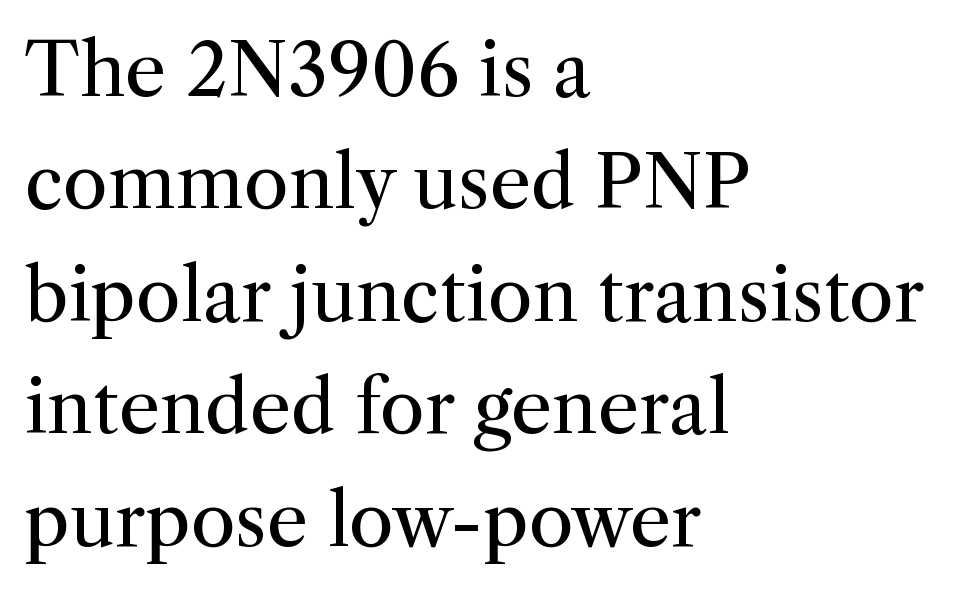
{"serif": "yes", "italic": "no", "bold": "no", "weight": "regular", "width": "normal", "stroke_contrast": "medium", "x_height": "medium", "monospaced": "no", "underline": "no", "align": "left", "line_spacing": "normal", "line_spacing_ratio": 1.54, "letter_spacing": "normal", "letter_spacing_em": 0.0, "glyph_px": 73}
